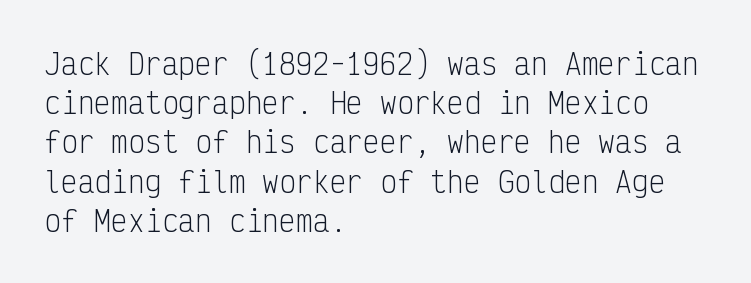
Q: Is the text bold? A: No.
Q: Is the text italic (slanted)? A: No, it is upright.
Q: Is the typeface a serif or a sans-serif typeface? A: Sans-serif.
Q: Is the text underlined? A: No.
Q: How is the paragraph aligned? A: Left-aligned.
Q: Is the spacing between letters normal or unusually wide? A: Normal.
Q: Is the spacing between lines tight, normal or loose? A: Normal.
Q: Width (condensed, normal, or wide)? A: Condensed.
Q: Stroke contrast? A: Low.
Q: x-height? A: Medium.
Q: Monospaced? A: Yes.
